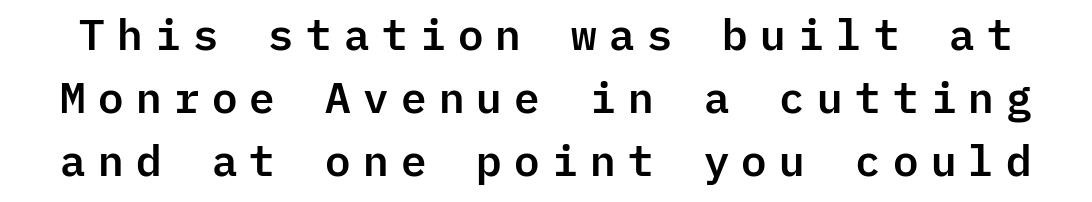
{"serif": "no", "italic": "no", "width": "normal", "stroke_contrast": "low", "x_height": "medium", "monospaced": "yes", "underline": "no", "line_spacing": "normal", "line_spacing_ratio": 1.46, "letter_spacing": "wide", "letter_spacing_em": 0.24, "glyph_px": 43}
